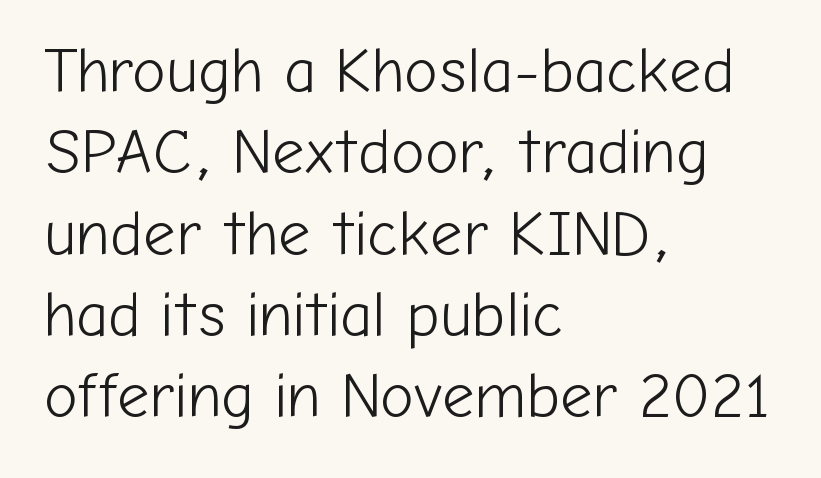
{"serif": "no", "italic": "no", "bold": "no", "weight": "light", "width": "normal", "stroke_contrast": "low", "x_height": "medium", "monospaced": "no", "underline": "no", "align": "left", "line_spacing": "normal", "line_spacing_ratio": 1.29, "letter_spacing": "normal", "letter_spacing_em": 0.0, "glyph_px": 63}
